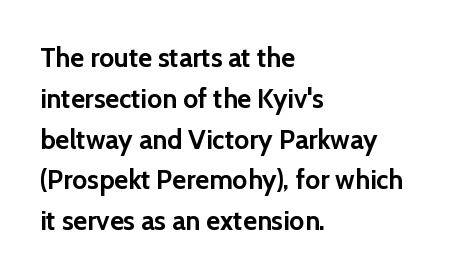
The image shows 27 px bold type, upright; set left-aligned, normal line spacing (1.51x), normal letter spacing, not underlined.
